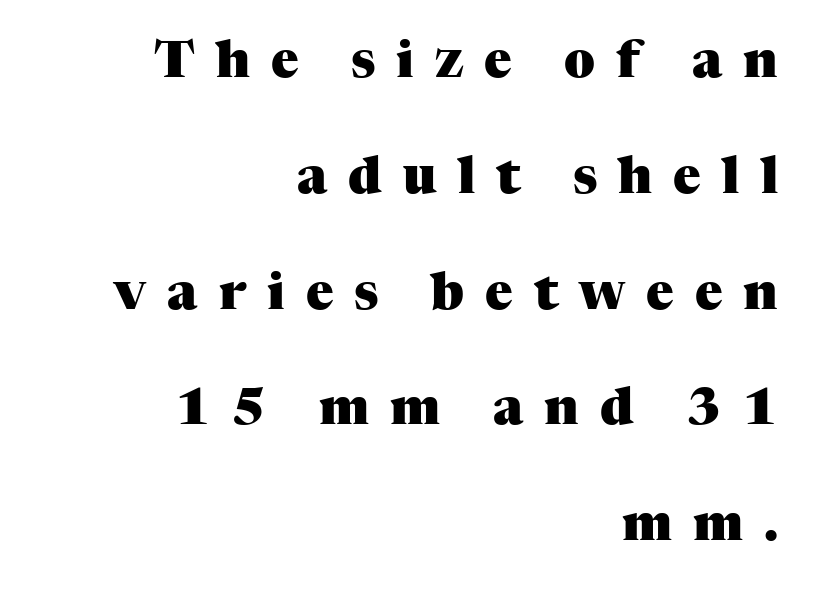
Q: Is the text bold? A: Yes.
Q: Is the text italic (slanted)? A: No, it is upright.
Q: Is the typeface a serif or a sans-serif typeface? A: Serif.
Q: Is the text underlined? A: No.
Q: How is the paragraph aligned? A: Right-aligned.
Q: Is the spacing between letters normal or unusually wide? A: Unusually wide.
Q: Is the spacing between lines tight, normal or loose? A: Loose.
Q: Width (condensed, normal, or wide)? A: Normal.
Q: Stroke contrast? A: Medium.
Q: x-height? A: Medium.
Q: Monospaced? A: No.
